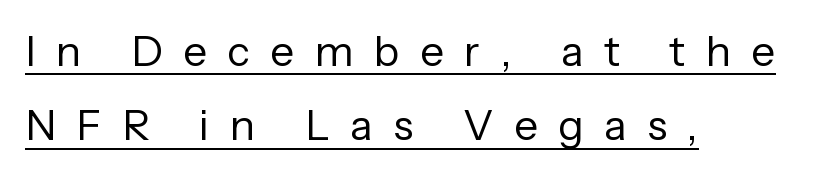
Compared with undecorated copy, this sample adds a rule below the words. The passage is arranged the way most books set body copy — flush left. The strokes carry an ordinary text weight at most. The letters advance in unequal steps, a hallmark of proportional type.
